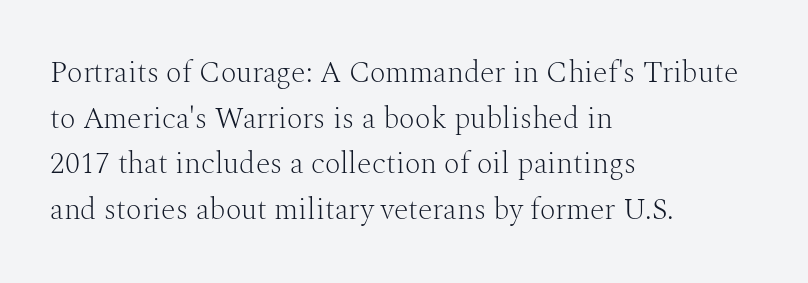
Regarding leading, the lines here are spaced in the standard way. The characters are drawn with everyday or finer stroke widths. A typesetter would call this zero additional tracking. Proportional: the letters do not fall into vertical columns. Each line starts at the same left margin while the right side varies. The area under the type is left untouched.
